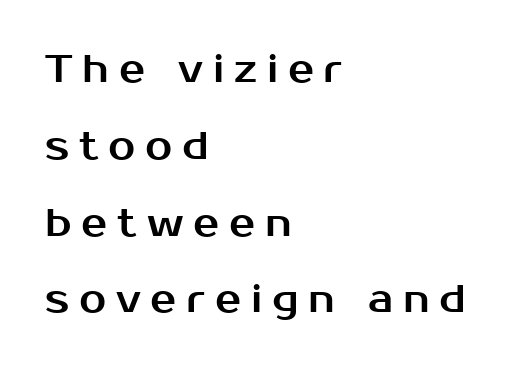
Q: Is the text italic (slanted)? A: No, it is upright.
Q: Is the typeface a serif or a sans-serif typeface? A: Sans-serif.
Q: Is the text underlined? A: No.
Q: How is the paragraph aligned? A: Left-aligned.
Q: Is the spacing between letters normal or unusually wide? A: Unusually wide.
Q: Is the spacing between lines tight, normal or loose? A: Loose.
Q: Width (condensed, normal, or wide)? A: Normal.
Q: Stroke contrast? A: Medium.
Q: x-height? A: Medium.
Q: Monospaced? A: No.
